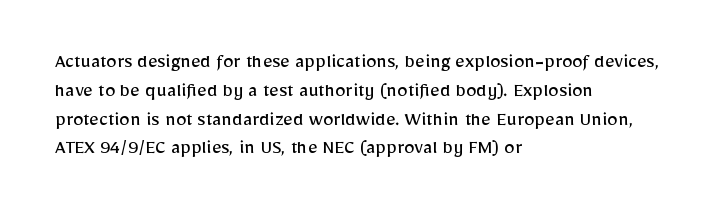
The image shows 21 px text type, upright; set left-aligned, normal line spacing (1.37x), normal letter spacing, not underlined.
